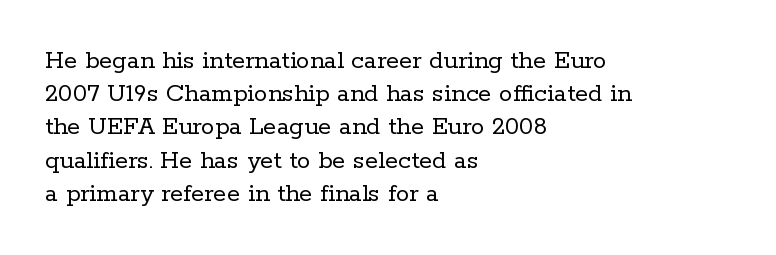
The image shows 27 px text type, upright; set left-aligned, line spacing 1.23x, normal letter spacing, not underlined.
